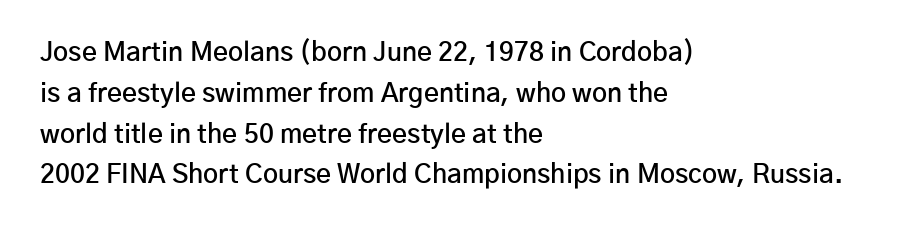
Caption: semibold face, moderately heavy strokes. Students, observe: this is what conventionally led text looks like. Quick note: not italic, upright. A bare baseline throughout the passage.
